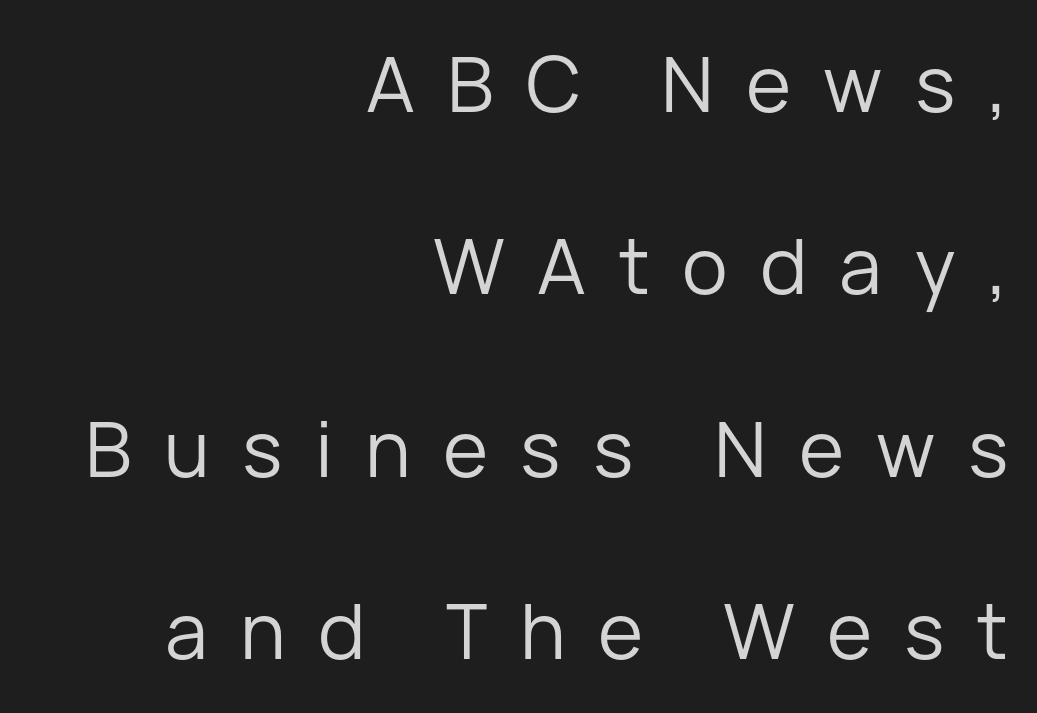
The letters are spread apart with noticeably loose tracking. Letterform terminals end flat and unadorned throughout the passage. Whoever set this chose breathing room over compactness in the vertical rhythm. Type without underlining. Nothing heavy about these letters — not bold at all.
